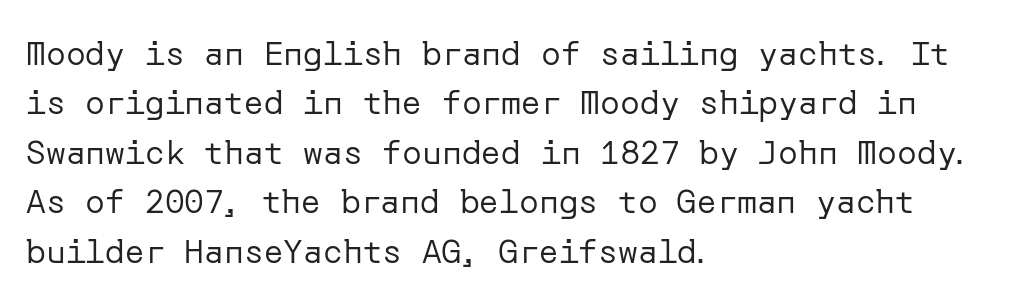
Q: Is the text bold? A: No.
Q: Is the text italic (slanted)? A: No, it is upright.
Q: Is the typeface a serif or a sans-serif typeface? A: Sans-serif.
Q: Is the text underlined? A: No.
Q: How is the paragraph aligned? A: Left-aligned.
Q: Is the spacing between letters normal or unusually wide? A: Normal.
Q: Is the spacing between lines tight, normal or loose? A: Normal.
Q: Width (condensed, normal, or wide)? A: Normal.
Q: Stroke contrast? A: Low.
Q: x-height? A: Medium.
